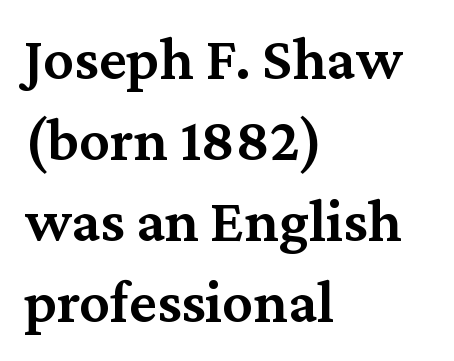
The image shows 61 px semibold serif type, upright; set left-aligned, normal line spacing (1.33x), normal letter spacing, not underlined; medium stroke contrast and a medium x-height.
